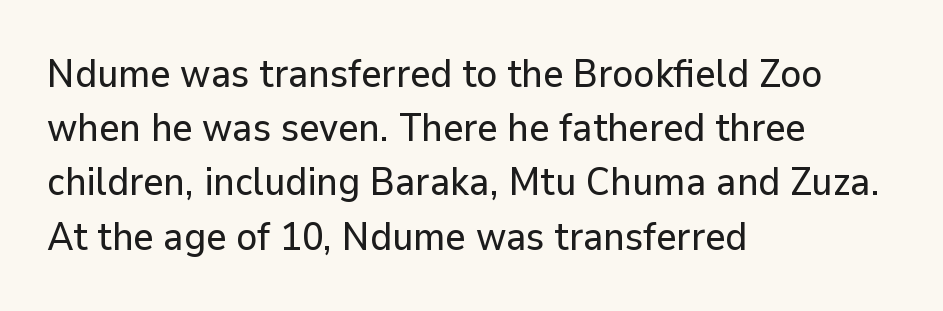
{"serif": "no", "italic": "no", "width": "normal", "stroke_contrast": "low", "x_height": "medium", "monospaced": "no", "underline": "no", "align": "left", "line_spacing": "normal", "line_spacing_ratio": 1.39, "letter_spacing": "normal", "letter_spacing_em": 0.0, "glyph_px": 39}
